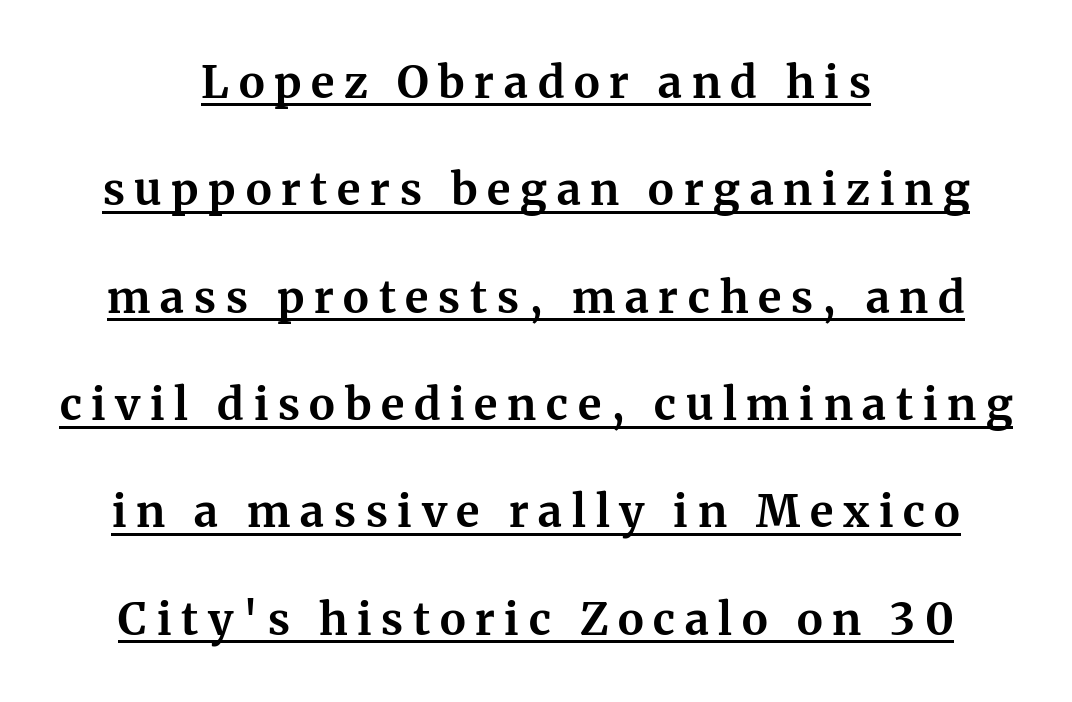
{"serif": "yes", "italic": "no", "bold": "yes", "weight": "bold", "width": "normal", "stroke_contrast": "medium", "x_height": "medium", "monospaced": "no", "underline": "yes", "align": "center", "line_spacing": "loose", "line_spacing_ratio": 2.44, "letter_spacing": "wide", "letter_spacing_em": 0.22, "glyph_px": 44}
